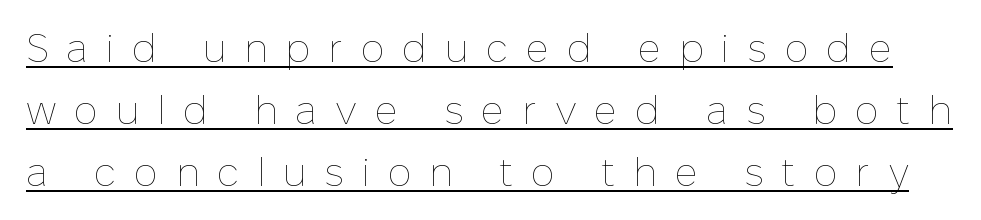
No italicization has been applied; the sample stays upright. This sample has the flowing, uneven cadence of proportional lettering. The typeface has the unassuming heft of standard copy or less. Looks like someone drew a line under every word here. This sample uses expanded letter spacing, leaving extra air between glyphs. Regarding leading, the lines here are spaced in the standard way.
